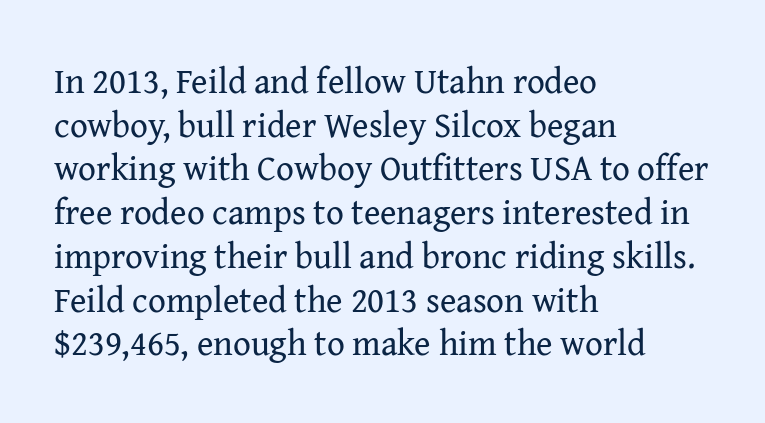
{"serif": "yes", "italic": "no", "bold": "no", "weight": "regular", "width": "normal", "stroke_contrast": "medium", "x_height": "medium", "monospaced": "no", "underline": "no", "align": "left", "line_spacing": "normal", "line_spacing_ratio": 1.25, "letter_spacing": "normal", "letter_spacing_em": 0.0, "glyph_px": 35}
